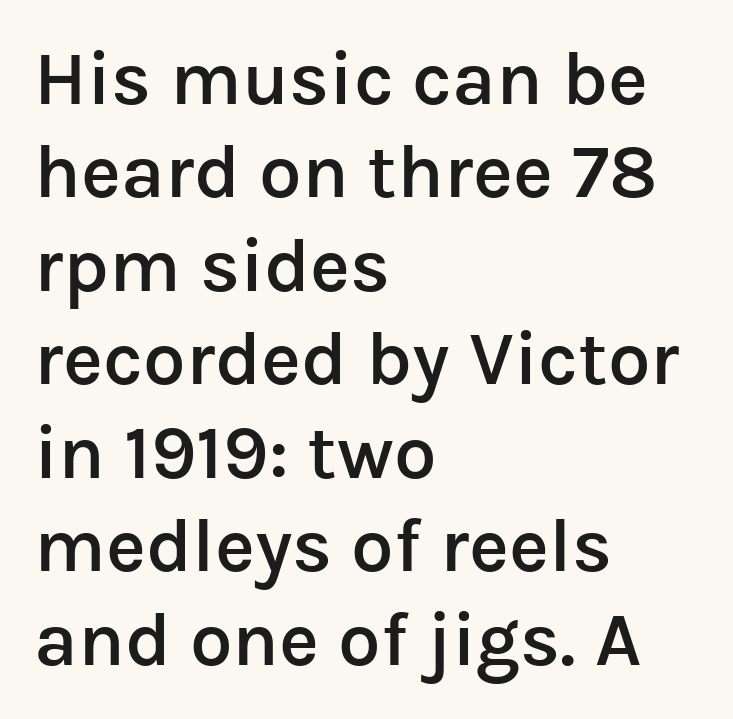
The foot of each line stays bare and open. Slightly chunky letters — semibold, I'd say, not full bold. Posture: vertical. Every row of glyphs begins at an identical x-position on the left. The face used here is rendered with its standard letterfit. You could not count columns in this text — the font is proportionally spaced.
